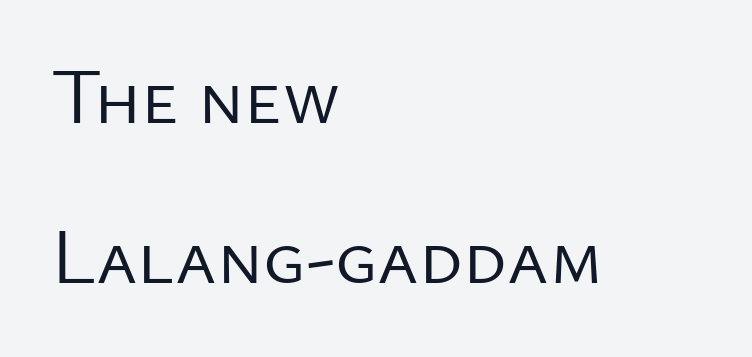
Q: Is the text bold? A: No.
Q: Is the text italic (slanted)? A: No, it is upright.
Q: Is the typeface a serif or a sans-serif typeface? A: Sans-serif.
Q: Is the text underlined? A: No.
Q: How is the paragraph aligned? A: Left-aligned.
Q: Is the spacing between letters normal or unusually wide? A: Normal.
Q: Is the spacing between lines tight, normal or loose? A: Loose.
Q: Width (condensed, normal, or wide)? A: Normal.
Q: Stroke contrast? A: Low.
Q: x-height? A: Medium.
Q: Monospaced? A: No.
